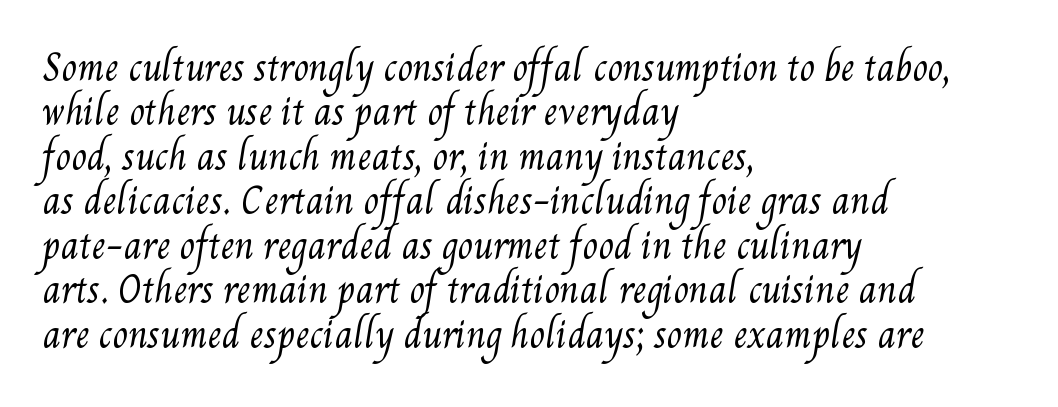
Q: Is the text bold? A: No.
Q: Is the text underlined? A: No.
Q: How is the paragraph aligned? A: Left-aligned.
Q: Is the spacing between letters normal or unusually wide? A: Normal.
Q: Is the spacing between lines tight, normal or loose? A: Normal.
Q: Width (condensed, normal, or wide)? A: Condensed.
Q: Stroke contrast? A: Medium.
Q: x-height? A: Small.
Q: Monospaced? A: No.
